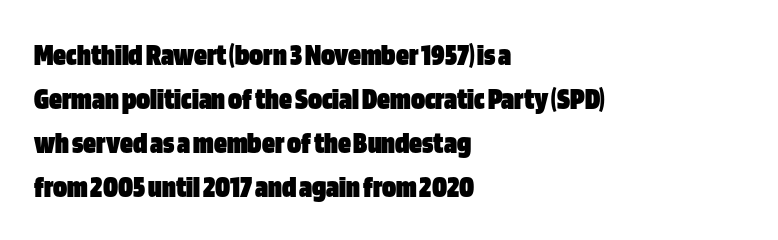
Descender tails drop into unmarked territory. It's the straight-up-and-down kind of type. Look at the bottom of the vertical strokes: they stop flat, with no serifs. Successive baselines arrive at the customary interval. Varying glyph widths throughout — classic text-font behaviour.
